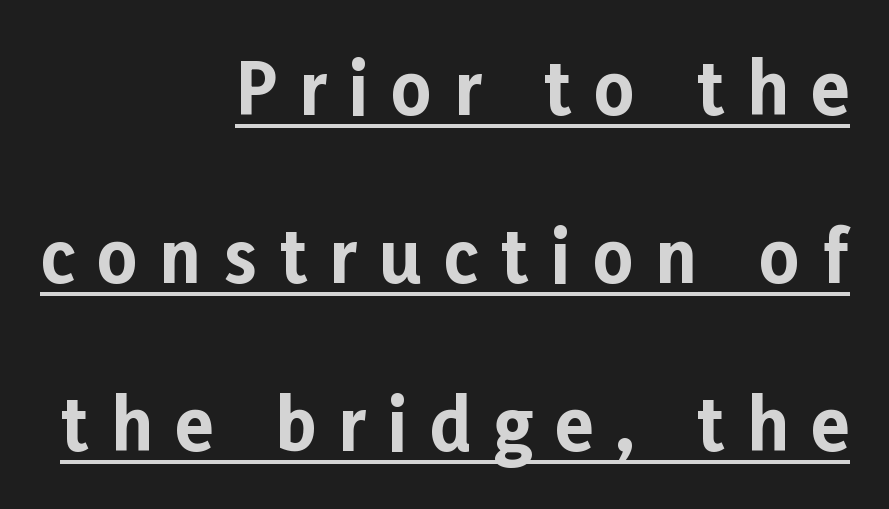
{"serif": "no", "italic": "no", "bold": "yes", "weight": "bold", "width": "normal", "stroke_contrast": "low", "x_height": "medium", "monospaced": "no", "underline": "yes", "align": "right", "line_spacing": "loose", "line_spacing_ratio": 2.4, "letter_spacing": "wide", "letter_spacing_em": 0.32, "glyph_px": 70}
